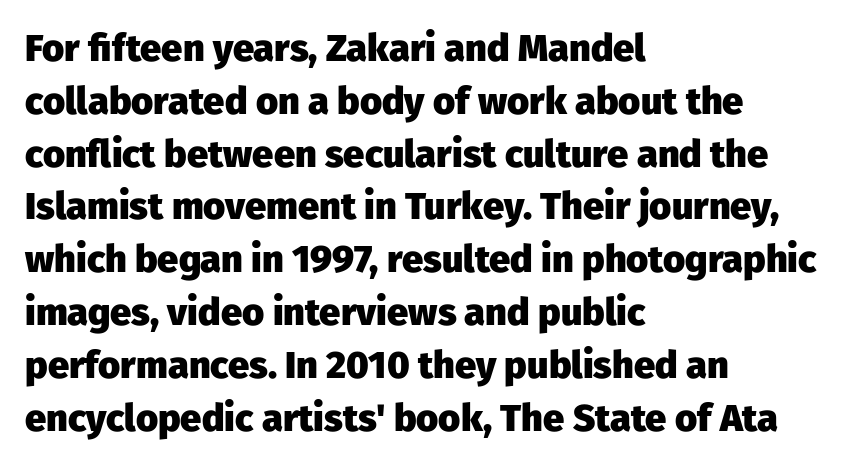
Q: Is the text bold? A: Yes.
Q: Is the text italic (slanted)? A: No, it is upright.
Q: Is the typeface a serif or a sans-serif typeface? A: Sans-serif.
Q: Is the text underlined? A: No.
Q: How is the paragraph aligned? A: Left-aligned.
Q: Is the spacing between letters normal or unusually wide? A: Normal.
Q: Is the spacing between lines tight, normal or loose? A: Normal.
Q: Width (condensed, normal, or wide)? A: Normal.
Q: Stroke contrast? A: Low.
Q: x-height? A: Medium.
Q: Monospaced? A: No.
